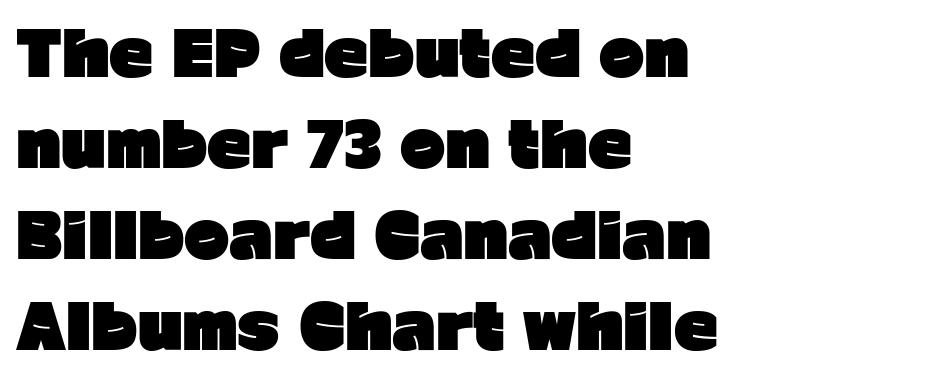
These lines are composed in type without serifs. Layout note: lines flush left. A typesetter would call this proportional, since set widths differ per character. These lines sit exactly where default settings would place them.
